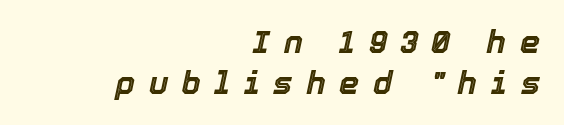
Q: Is the text italic (slanted)? A: Yes, it leans right by about 12 degrees.
Q: Is the text underlined? A: No.
Q: How is the paragraph aligned? A: Right-aligned.
Q: Is the spacing between letters normal or unusually wide? A: Unusually wide.
Q: Is the spacing between lines tight, normal or loose? A: Normal.
Q: Width (condensed, normal, or wide)? A: Normal.
Q: x-height? A: Medium.
Q: Monospaced? A: No.
